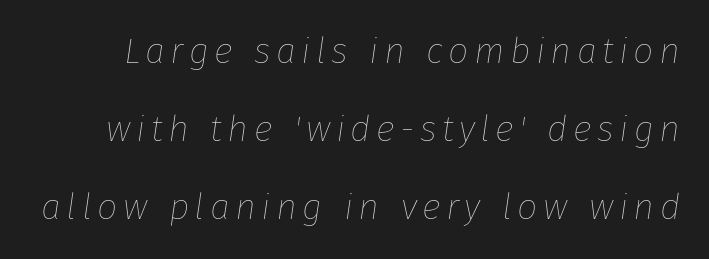
Q: Is the text bold? A: No.
Q: Is the text italic (slanted)? A: Yes, it leans right by about 8 degrees.
Q: Is the text underlined? A: No.
Q: Is the spacing between lines tight, normal or loose? A: Loose.
Q: Width (condensed, normal, or wide)? A: Normal.
Q: Stroke contrast? A: Low.
Q: x-height? A: Medium.
Q: Monospaced? A: No.
